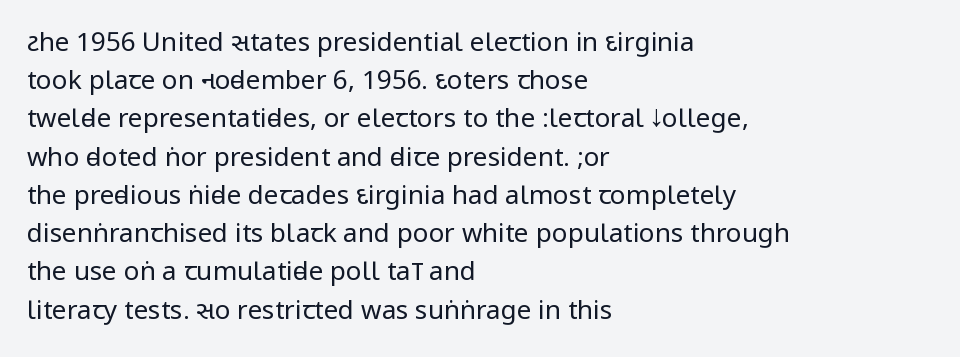
Q: Is the text bold? A: No.
Q: Is the text italic (slanted)? A: No, it is upright.
Q: Is the text underlined? A: No.
Q: How is the paragraph aligned? A: Left-aligned.
Q: Is the spacing between letters normal or unusually wide? A: Normal.
Q: Is the spacing between lines tight, normal or loose? A: Normal.
